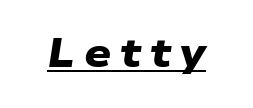
Heavy-handed strokes throughout: this text is bold. Each letter keeps its own natural width here, so spacing adapts to shape. Students, note that the glyphs here are deliberately spaced far apart. The sample's only ornament is a line tracing under the words. Font category for this specimen: sans-serif.
